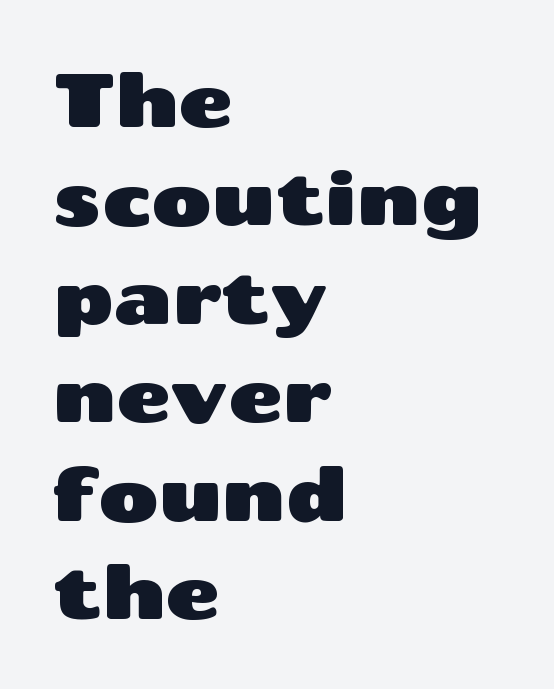
Q: Is the text italic (slanted)? A: No, it is upright.
Q: Is the typeface a serif or a sans-serif typeface? A: Sans-serif.
Q: Is the text underlined? A: No.
Q: How is the paragraph aligned? A: Left-aligned.
Q: Is the spacing between letters normal or unusually wide? A: Normal.
Q: Is the spacing between lines tight, normal or loose? A: Normal.
Q: Width (condensed, normal, or wide)? A: Wide.
Q: Stroke contrast? A: Medium.
Q: x-height? A: Medium.
Q: Monospaced? A: No.
